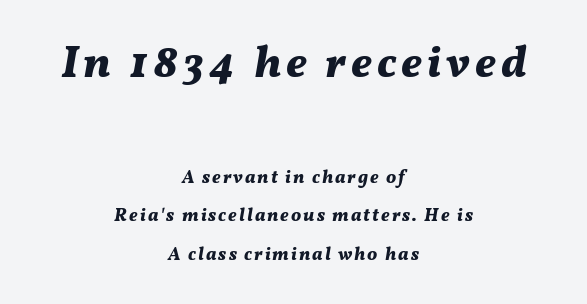
The letters are bold, with thick, heavy strokes. Underlining? Definitely not there. The passage shown is typed in a proportional face where columns would drift. An italicized treatment has been applied to the whole sample. Is the block centered? Yes — each line is placed symmetrically about the middle. You could fit nearly another row in the gap between these rows.
